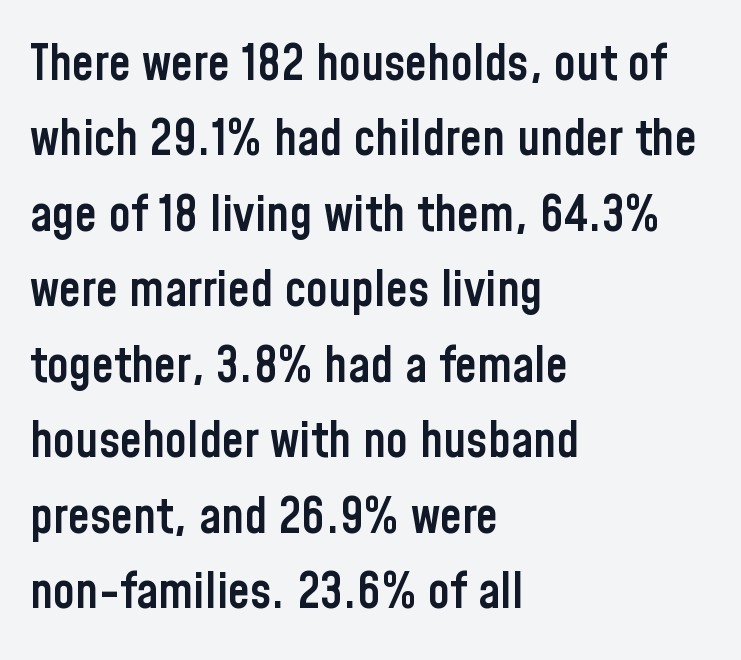
The image shows 50 px semibold, condensed sans-serif type, upright; set left-aligned, normal line spacing (1.51x), normal letter spacing, not underlined; low stroke contrast and a medium x-height.
